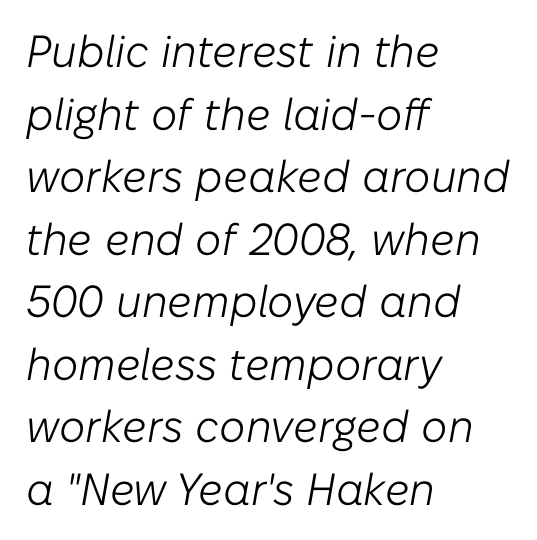
Notice how the stems are inclined rather than vertical — that's the hallmark of italics. Compared with typical paragraphs, the rows here are spaced about the same. Left-aligned paragraph, ragged on the right. The line texture is even and compact thanks to regular tracking. Stem width sits at or under what a default text font uses.
